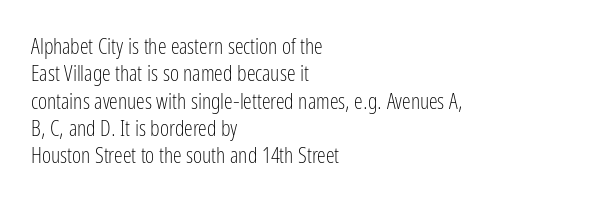
{"italic": "no", "bold": "no", "underline": "no", "align": "left", "line_spacing_ratio": 1.24, "letter_spacing": "normal", "letter_spacing_em": 0.0, "glyph_px": 22}
